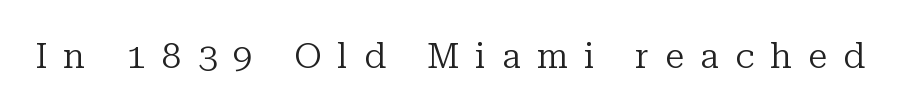
Every stem runs plumb, perpendicular to the baseline. Descender tails drop into unmarked territory. Does extra space separate the letters? Yes, quite a lot of it. A typesetter would label this face a serif.
